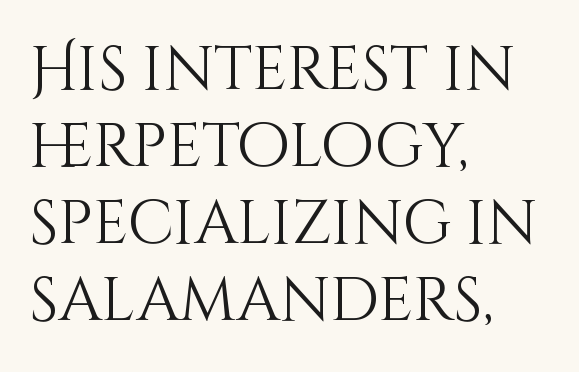
Notice how descenders clear the ascenders below comfortably — that's standard leading. No heavy texture on the line: the type isn't bold. It's the straight-up-and-down kind of type. The letterforms sit shoulder to shoulder at normal distance. Alignment: flush left. Note the varied advance widths — an 'i' is clearly narrower than an 'm'.
